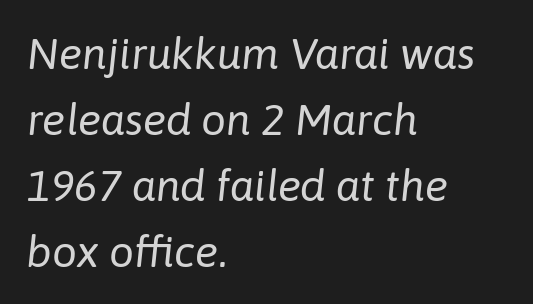
Q: Is the text bold? A: No.
Q: Is the text italic (slanted)? A: Yes, it leans right by about 6 degrees.
Q: Is the text underlined? A: No.
Q: How is the paragraph aligned? A: Left-aligned.
Q: Is the spacing between letters normal or unusually wide? A: Normal.
Q: Is the spacing between lines tight, normal or loose? A: Normal.
Q: Width (condensed, normal, or wide)? A: Normal.
Q: Stroke contrast? A: Low.
Q: x-height? A: Medium.
Q: Monospaced? A: No.
